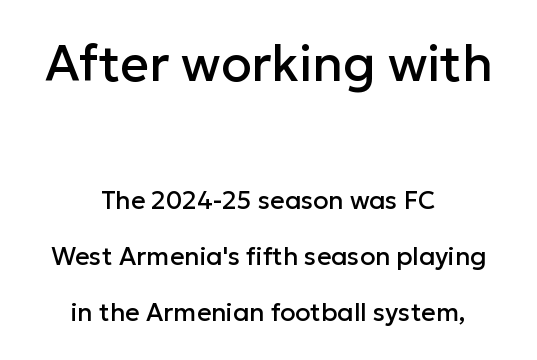
The image shows 50 px sans-serif type, upright; set centered, loose line spacing (2.24x), normal letter spacing, not underlined; the first (top) block is 2.0x larger; low stroke contrast and a medium x-height.
